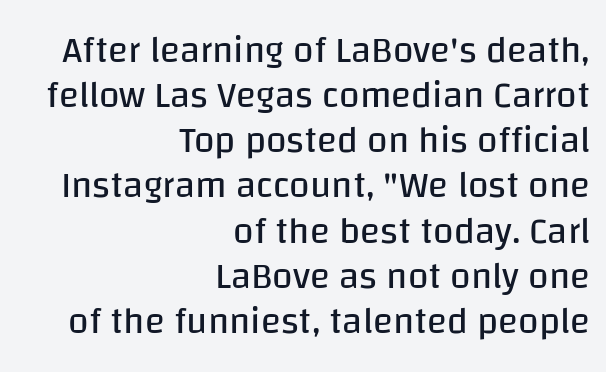
{"serif": "no", "italic": "no", "bold": "no", "weight": "regular", "width": "normal", "stroke_contrast": "low", "x_height": "large", "monospaced": "no", "underline": "no", "align": "right", "line_spacing_ratio": 1.22, "letter_spacing": "normal", "letter_spacing_em": 0.0, "glyph_px": 37}
